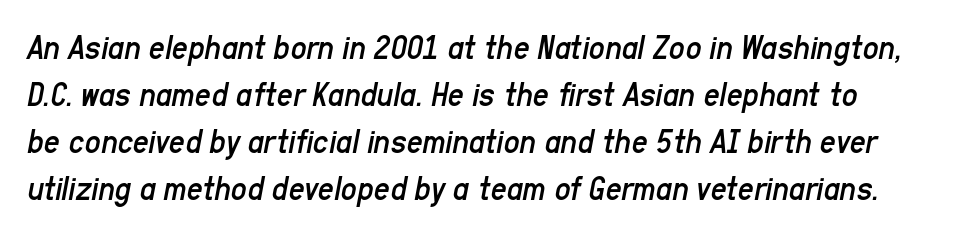
{"italic": "yes", "lean": "right", "slant_degrees": 11, "bold": "no", "weight": "regular", "width": "condensed", "stroke_contrast": "low", "x_height": "medium", "monospaced": "no", "underline": "no", "line_spacing": "normal", "line_spacing_ratio": 1.34, "letter_spacing": "normal", "letter_spacing_em": 0.0, "glyph_px": 35}
